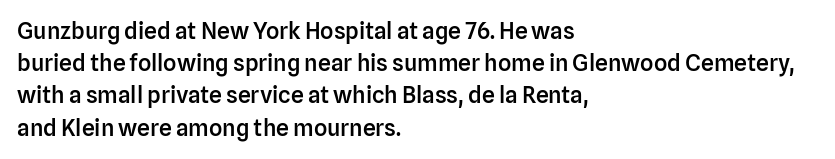
The image shows 23 px text type, upright; set left-aligned, normal line spacing (1.4x), normal letter spacing, not underlined.
